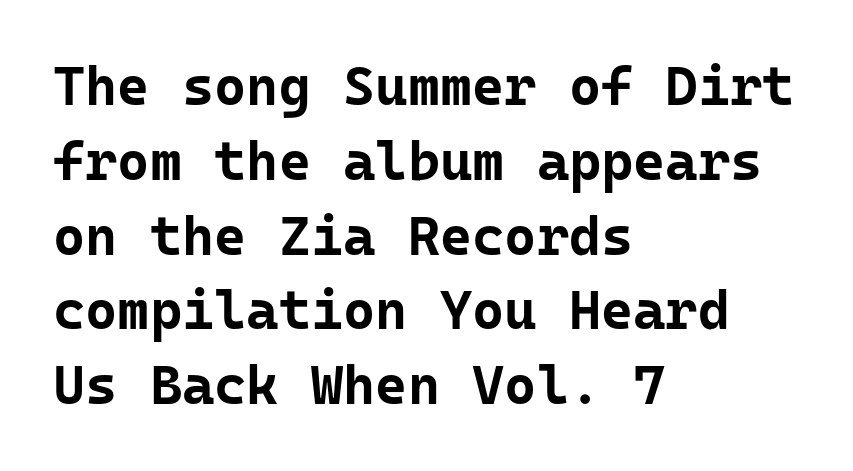
The image shows 55 px bold sans-serif type, upright; set left-aligned, normal line spacing (1.36x), normal letter spacing, not underlined; low stroke contrast and a medium x-height.
